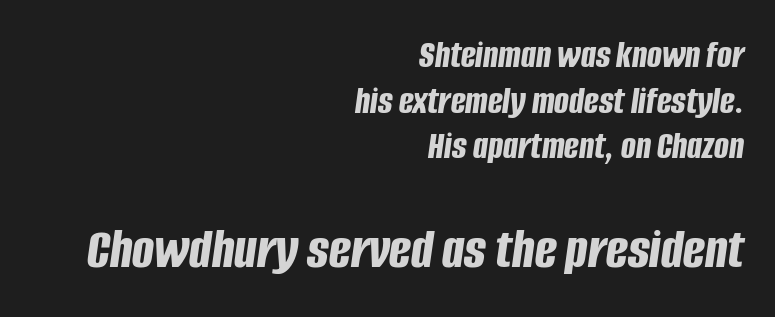
Note: smaller setting up top, larger setting below. Proportional: the letters do not fall into vertical columns. The sample has been set heavy, in full bold. Which margin do the lines hug? The right one — the left edge is uneven. Decoration check: the copy has no underline.
